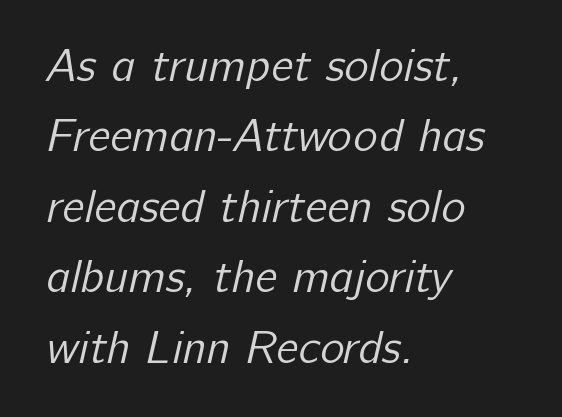
The image shows 46 px regular-weight sans-serif type; set left-aligned, normal line spacing (1.53x), normal letter spacing, not underlined; low stroke contrast and a medium x-height.
